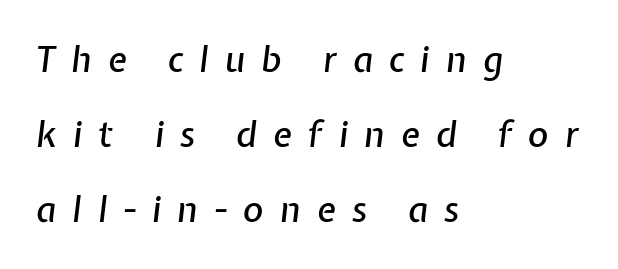
The tracking jumps out immediately: characters are airy and widely separated. Visually the block forms a straight wall on the left and a jagged coastline on the right. Quick note: interline space is abundant. These lines are rendered in a variable-pitch font. The specimen reads as italic at a glance.
